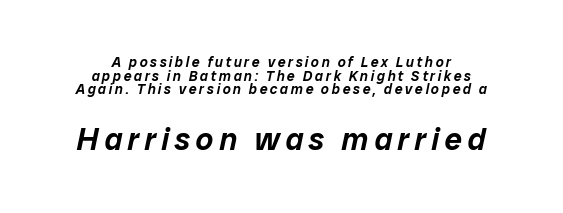
Q: Is the text italic (slanted)? A: Yes, it leans right by about 12 degrees.
Q: Is the text underlined? A: No.
Q: How is the paragraph aligned? A: Centered.
Q: Is the spacing between lines tight, normal or loose? A: Tight.
Q: Which block of text is set in a larger size, the first (top) or the second (bottom)? A: The second (bottom) one.
Q: Width (condensed, normal, or wide)? A: Normal.
Q: Stroke contrast? A: Low.
Q: x-height? A: Medium.
Q: Monospaced? A: No.
